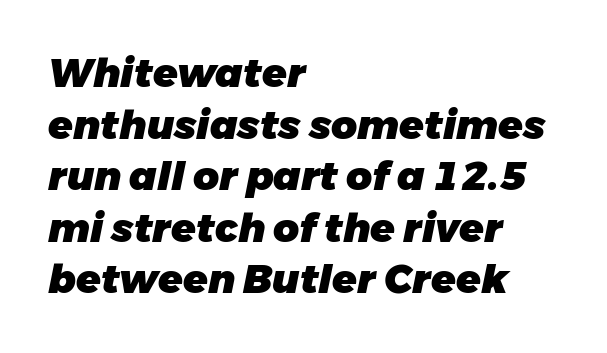
The image shows 40 px heavy type, italic (leaning right); set left-aligned, normal line spacing (1.29x), normal letter spacing, not underlined; low stroke contrast and a medium x-height.
